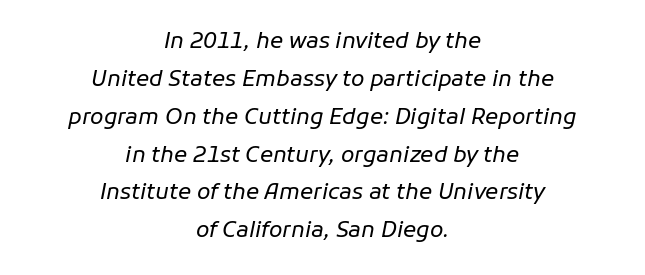
Q: Is the text bold? A: No.
Q: Is the text italic (slanted)? A: Yes, it leans right by about 11 degrees.
Q: Is the text underlined? A: No.
Q: How is the paragraph aligned? A: Centered.
Q: Is the spacing between letters normal or unusually wide? A: Normal.
